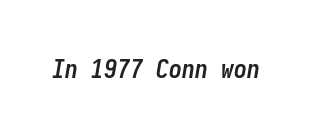
Q: Is the text bold? A: Yes.
Q: Is the text italic (slanted)? A: Yes, it leans right by about 9 degrees.
Q: Is the text underlined? A: No.
Q: Is the spacing between letters normal or unusually wide? A: Normal.
